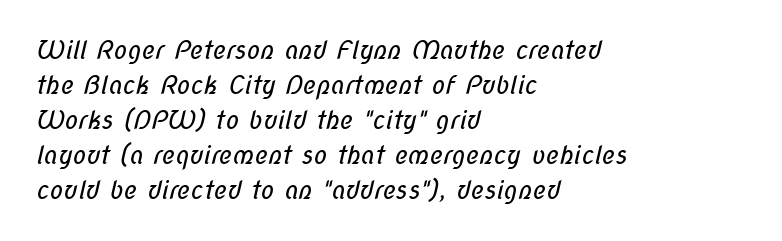
{"bold": "no", "underline": "no", "align": "left", "line_spacing": "normal", "line_spacing_ratio": 1.4, "letter_spacing": "normal", "letter_spacing_em": 0.0, "glyph_px": 25}
